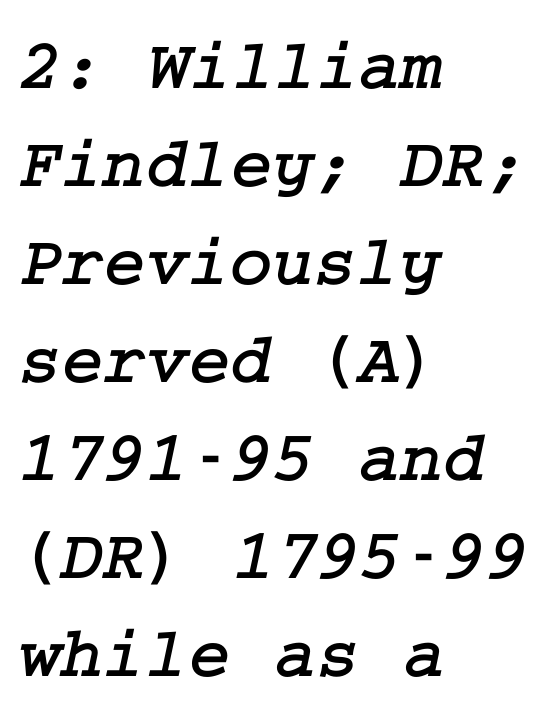
Each word holds together tightly as a unit, with standard inter-letter gaps. If you measured baseline to baseline, you'd find a middling distance. Little horizontal feet cap the strokes, marking this as serif type. A classic flush-left, rag-right setting is used for this passage. The space beneath each line is pristine and unruled.
